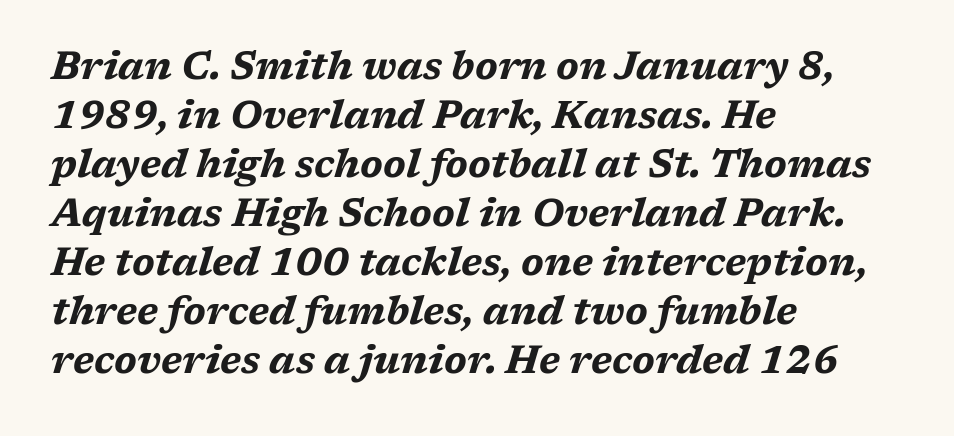
{"italic": "yes", "lean": "right", "slant_degrees": 17, "bold": "yes", "weight": "bold", "width": "wide", "stroke_contrast": "medium", "x_height": "medium", "monospaced": "no", "underline": "no", "align": "left", "line_spacing": "normal", "line_spacing_ratio": 1.29, "letter_spacing": "normal", "letter_spacing_em": 0.0, "glyph_px": 38}
